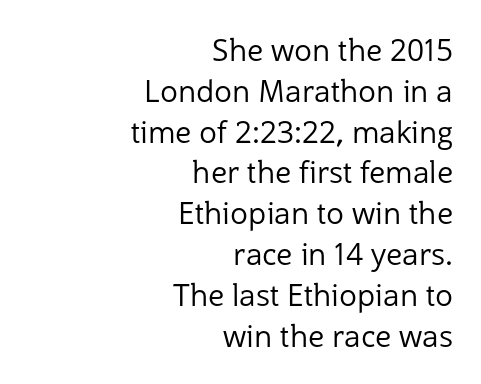
The designer went with a sans here, leaving each stem footless. The rendering uses natural spacing where letterforms have individual widths. The letters stand straight up with perfectly vertical stems. Stems here are at most as thick as an everyday book face.
